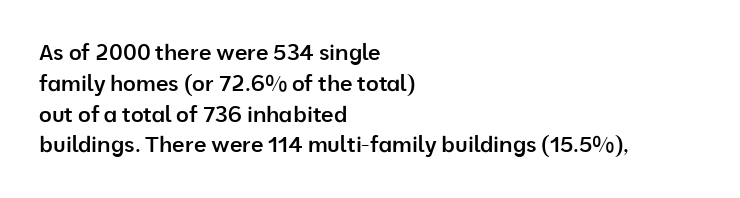
{"italic": "no", "bold": "semi", "underline": "no", "align": "left", "line_spacing": "normal", "line_spacing_ratio": 1.4, "letter_spacing": "normal", "letter_spacing_em": 0.0, "glyph_px": 22}
